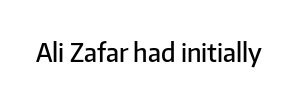
{"italic": "no", "bold": "semi", "underline": "no", "letter_spacing": "normal", "letter_spacing_em": 0.0, "glyph_px": 25}
